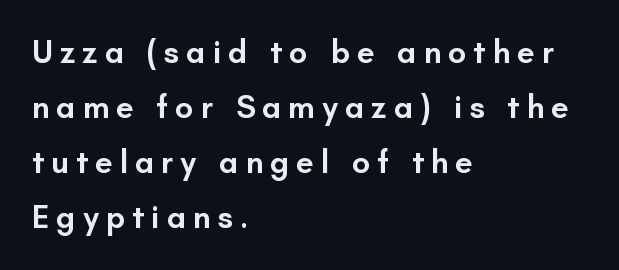
The image shows 32 px semibold sans-serif type, upright; set left-aligned, line spacing 1.72x, unusually wide letter spacing (+0.22 em), not underlined; low stroke contrast and a small x-height.
